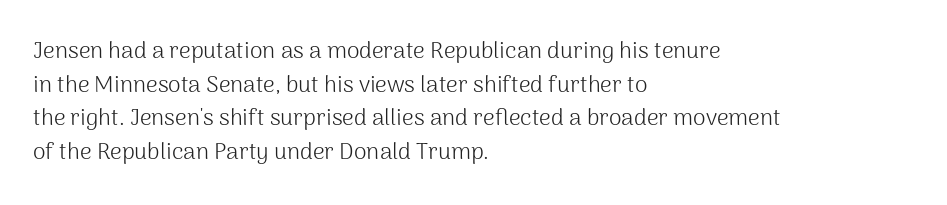
{"italic": "no", "bold": "no", "underline": "no", "align": "left", "line_spacing": "normal", "line_spacing_ratio": 1.46, "letter_spacing": "normal", "letter_spacing_em": 0.0, "glyph_px": 23}
